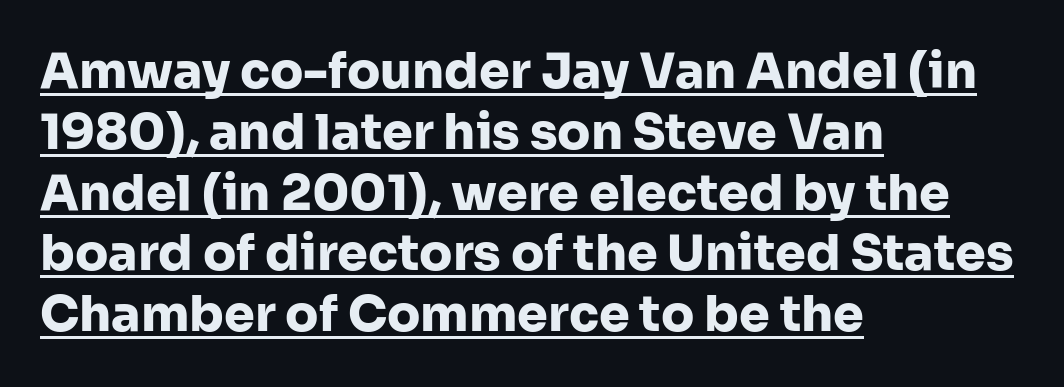
Q: Is the text bold? A: Yes.
Q: Is the text italic (slanted)? A: No, it is upright.
Q: Is the typeface a serif or a sans-serif typeface? A: Sans-serif.
Q: Is the text underlined? A: Yes.
Q: How is the paragraph aligned? A: Left-aligned.
Q: Is the spacing between letters normal or unusually wide? A: Normal.
Q: Width (condensed, normal, or wide)? A: Normal.
Q: Stroke contrast? A: Low.
Q: x-height? A: Medium.
Q: Monospaced? A: No.
